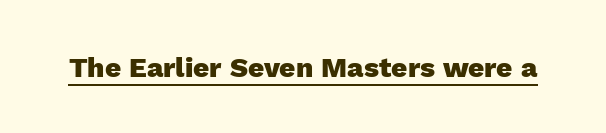
{"serif": "no", "italic": "no", "bold": "yes", "weight": "heavy", "width": "normal", "x_height": "medium", "monospaced": "no", "underline": "yes", "letter_spacing": "normal", "letter_spacing_em": 0.0, "glyph_px": 28}
